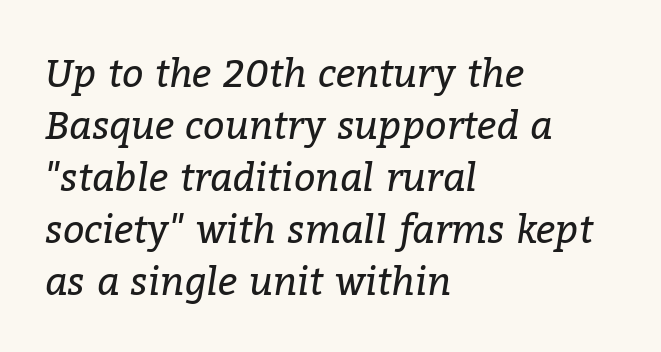
{"serif": "yes", "italic": "yes", "lean": "right", "slant_degrees": 9, "bold": "no", "weight": "regular", "width": "normal", "stroke_contrast": "low", "x_height": "medium", "monospaced": "no", "underline": "no", "align": "left", "line_spacing": "normal", "line_spacing_ratio": 1.37, "letter_spacing": "normal", "letter_spacing_em": 0.0, "glyph_px": 38}
